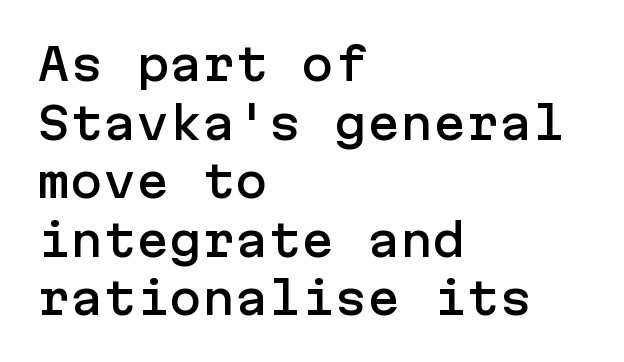
Observe the absence of serifs on each vertical stroke in this sample. The words here are not underlined. Does the copy run flush right? No — it runs flush left. The type is set solid horizontally, with unmodified tracking. Baseline-to-baseline distance is the conventional proportion of letter height.
